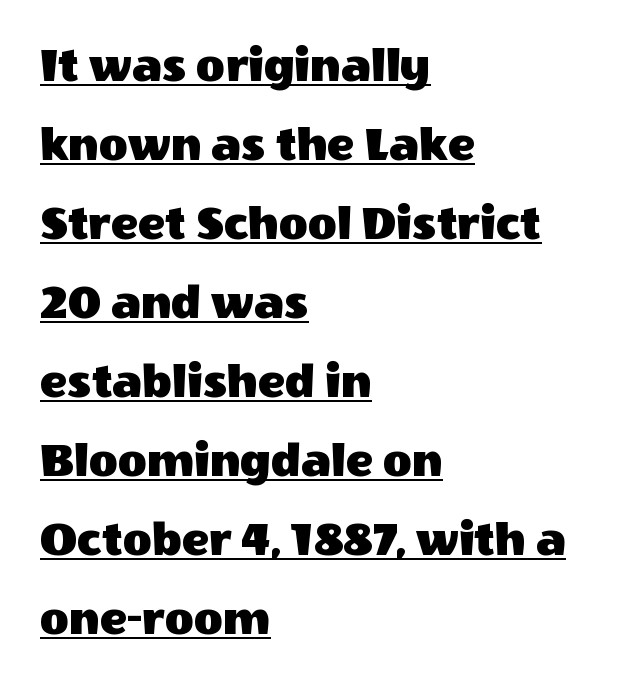
{"serif": "no", "italic": "no", "width": "normal", "x_height": "large", "monospaced": "no", "underline": "yes", "align": "left", "line_spacing": "normal", "line_spacing_ratio": 1.58, "letter_spacing": "normal", "letter_spacing_em": 0.0, "glyph_px": 50}
